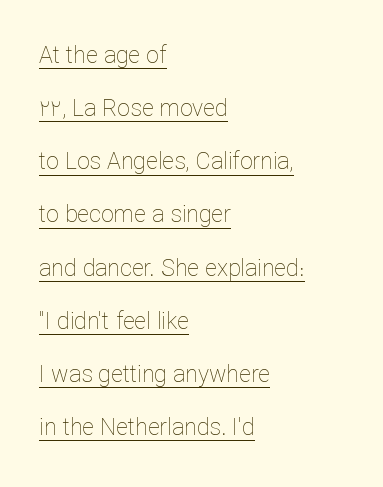
{"italic": "no", "bold": "no", "underline": "yes", "align": "left", "line_spacing": "loose", "line_spacing_ratio": 2.31, "letter_spacing": "normal", "letter_spacing_em": 0.0, "glyph_px": 23}
